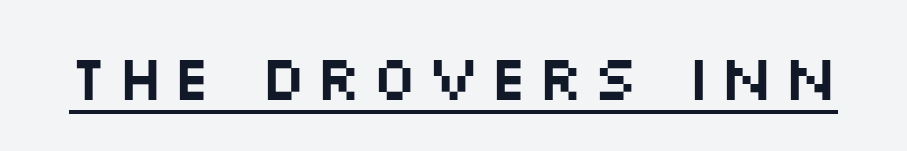
{"serif": "no", "italic": "no", "width": "wide", "stroke_contrast": "medium", "x_height": "large", "monospaced": "no", "underline": "yes", "glyph_px": 63}
